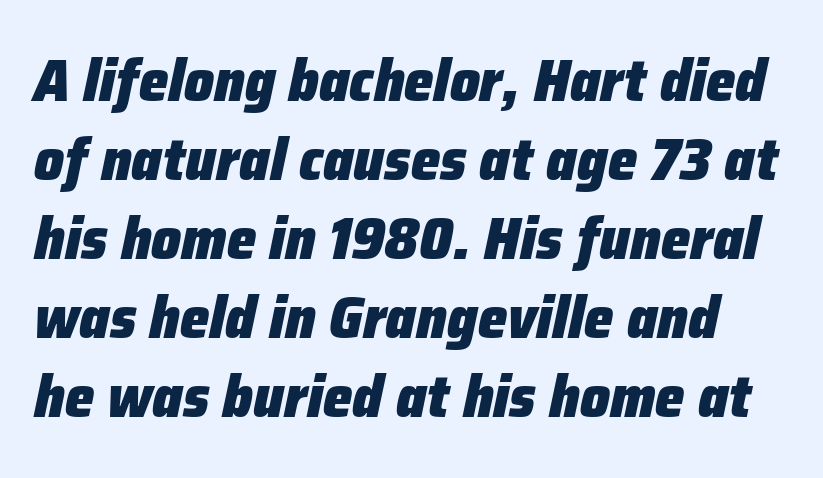
Each glyph is drawn with heavy, bold strokes. Descenders hang freely into open space. Letter spacing: default. If you drew a line through each stem, it would be angled. Leading matches the norm, producing a regular column. Think of a printed novel: that variable character pitch is what you see here.
